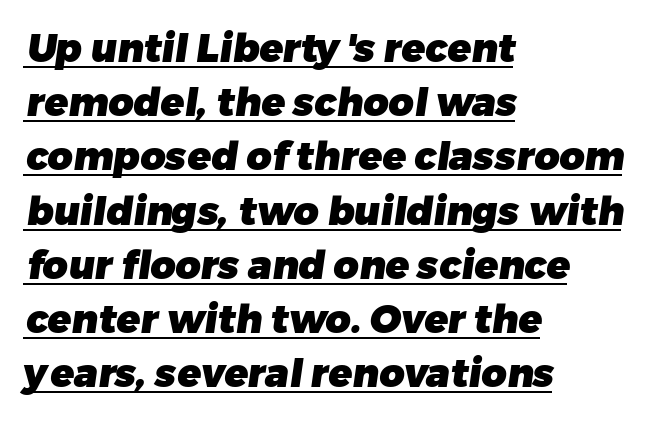
A classic flush-left, rag-right setting is used for this passage. I'd describe the lettering as bold — thick and assertive. Is the letter spacing exaggerated? No — it looks like the ordinary default. What decoration does the sample have? An underline.
